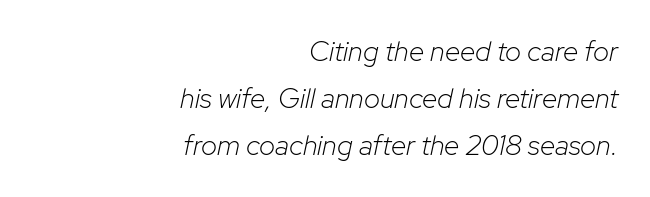
The image shows 28 px light type, italic (leaning right); set right-aligned, normal line spacing (1.68x), normal letter spacing, not underlined; low stroke contrast and a medium x-height.
